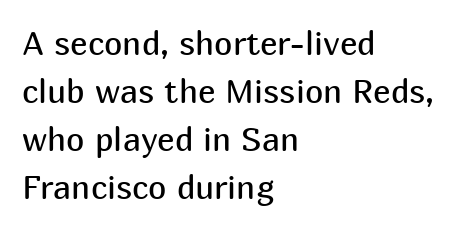
The image shows 33 px regular-weight sans-serif type, upright; set left-aligned, normal line spacing (1.45x), normal letter spacing, not underlined; medium stroke contrast and a medium x-height.
